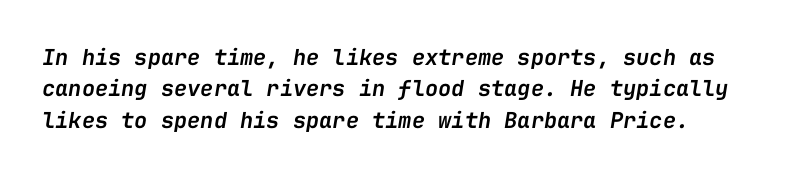
The gaps between neighbouring characters are ordinary and unremarkable. Bold? Not quite — semibold, heavier than regular but stopping short. The face used here has a pronounced slope to its letters. Clear beneath every line of the passage. One glance says typical: line gaps are just what's usual.
